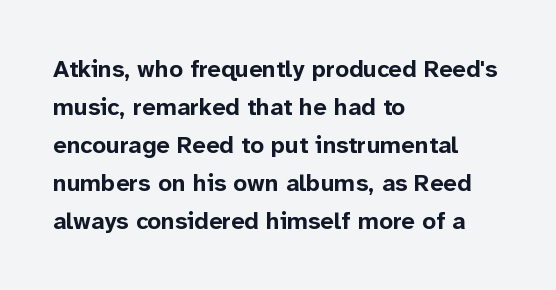
{"italic": "no", "bold": "yes", "underline": "no", "align": "left", "line_spacing": "normal", "line_spacing_ratio": 1.58, "letter_spacing": "normal", "letter_spacing_em": 0.0, "glyph_px": 24}
